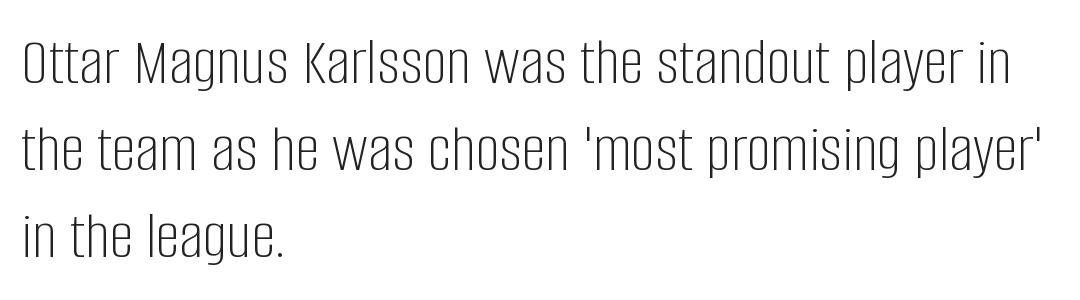
{"serif": "no", "italic": "no", "bold": "no", "weight": "light", "width": "condensed", "stroke_contrast": "low", "x_height": "large", "monospaced": "no", "underline": "no", "align": "left", "line_spacing": "normal", "line_spacing_ratio": 1.28, "letter_spacing": "normal", "letter_spacing_em": 0.0, "glyph_px": 68}
